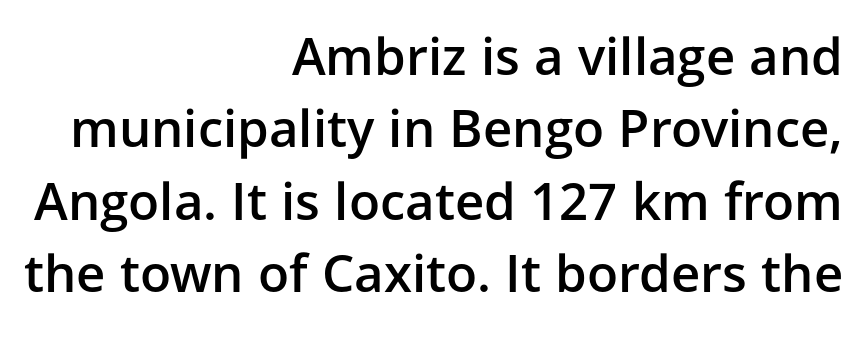
A bit beefed up — I'd call it semibold rather than bold. Reading down the block, your eye finds every line finishing at a fixed right position. These lines are rendered in a variable-pitch font. The lettering stays uniformly vertical, giving the passage a roman look. The line texture is even and compact thanks to regular tracking.
